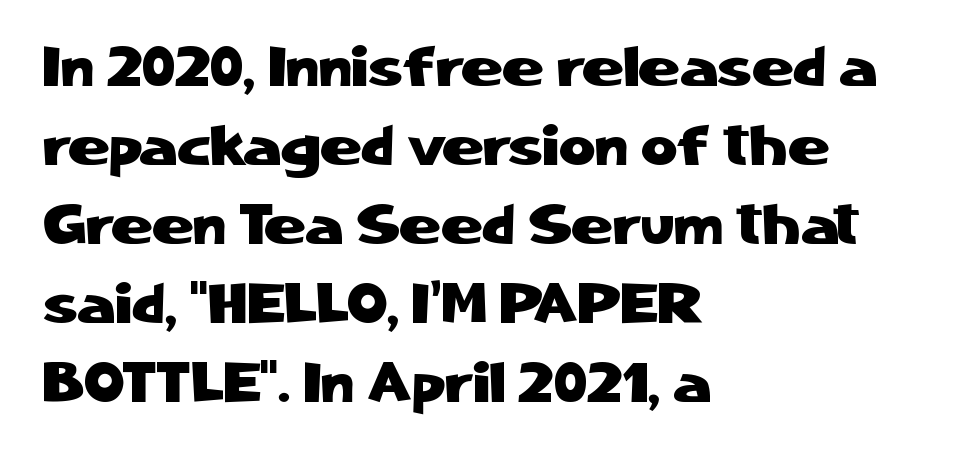
The image shows 56 px sans-serif type, upright; set left-aligned, normal line spacing (1.41x), normal letter spacing, not underlined; low stroke contrast and a medium x-height.
